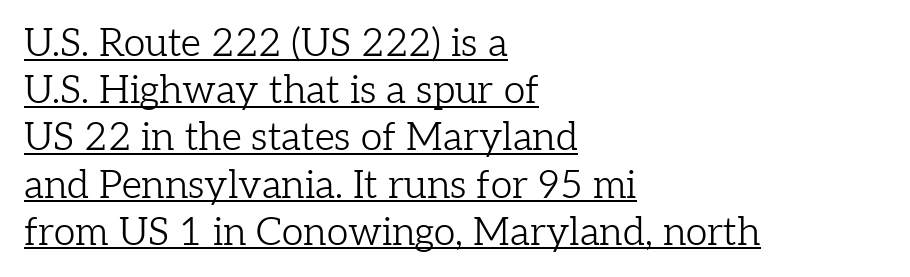
The image shows 39 px light serif type, upright; set left-aligned, line spacing 1.21x, normal letter spacing, underlined; low stroke contrast and a medium x-height.
